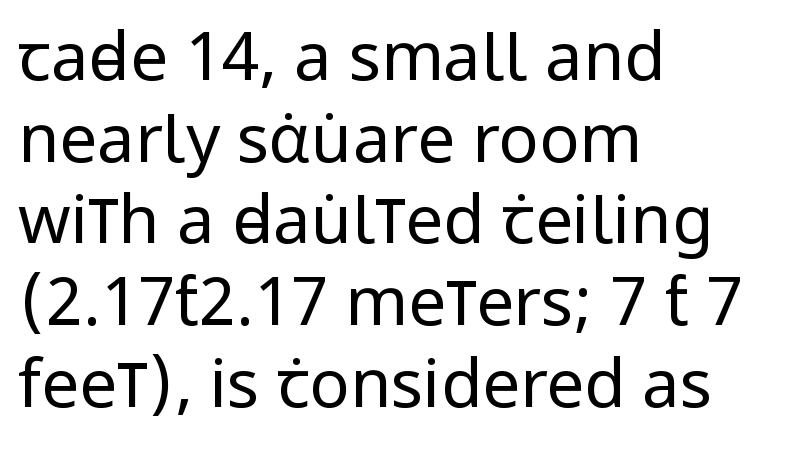
The area under the type is left untouched. Each stroke keeps to a modest, everyday thickness or less. What stands out about the letter spacing? Nothing — it is the standard amount. This sample is left-justified, so line endings fall wherever the words run out. What kind of face is this? One without serifs — a sans. The passage shown is typed in a proportional face where columns would drift.
